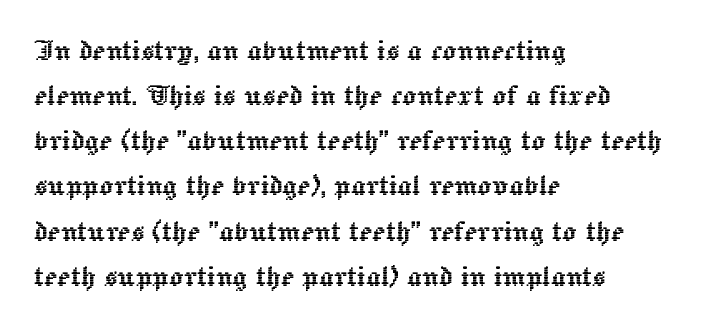
Q: Is the text italic (slanted)? A: No, it is upright.
Q: Is the text underlined? A: No.
Q: How is the paragraph aligned? A: Left-aligned.
Q: Is the spacing between letters normal or unusually wide? A: Normal.
Q: Is the spacing between lines tight, normal or loose? A: Normal.
Q: Width (condensed, normal, or wide)? A: Normal.
Q: x-height? A: Medium.
Q: Monospaced? A: No.
